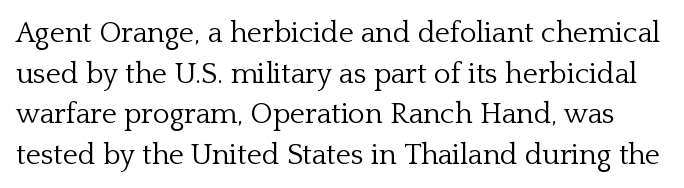
{"serif": "yes", "italic": "no", "bold": "no", "weight": "light", "width": "normal", "stroke_contrast": "low", "x_height": "medium", "monospaced": "no", "underline": "no", "line_spacing": "normal", "line_spacing_ratio": 1.4, "letter_spacing": "normal", "letter_spacing_em": 0.0, "glyph_px": 29}
